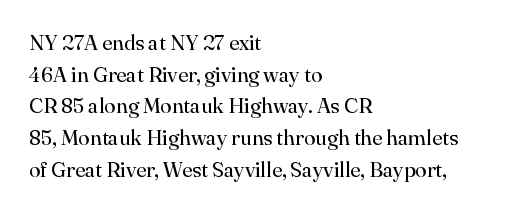
Q: Is the text bold? A: No.
Q: Is the text italic (slanted)? A: No, it is upright.
Q: Is the text underlined? A: No.
Q: How is the paragraph aligned? A: Left-aligned.
Q: Is the spacing between letters normal or unusually wide? A: Normal.
Q: Is the spacing between lines tight, normal or loose? A: Normal.
